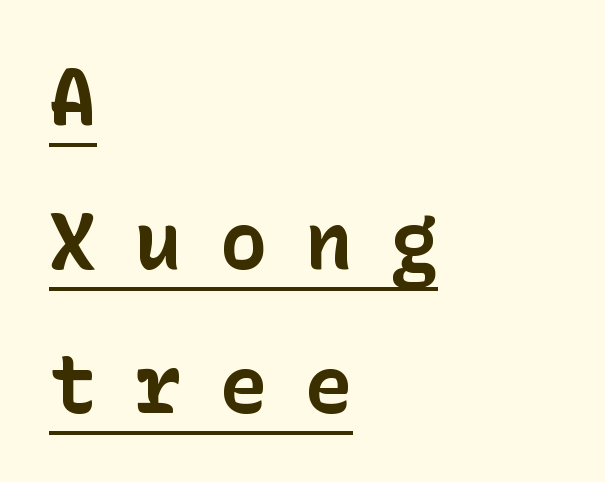
A classic flush-left, rag-right setting is used for this passage. A typesetter would mark this as roman, not italic. The type family on display is of the sans-serif kind. The face used here has the dense, thick strokes of a bold. Each line of the rendering has a horizontal stroke beneath the glyphs. How are the letters spaced? Widely, with obvious added tracking.
